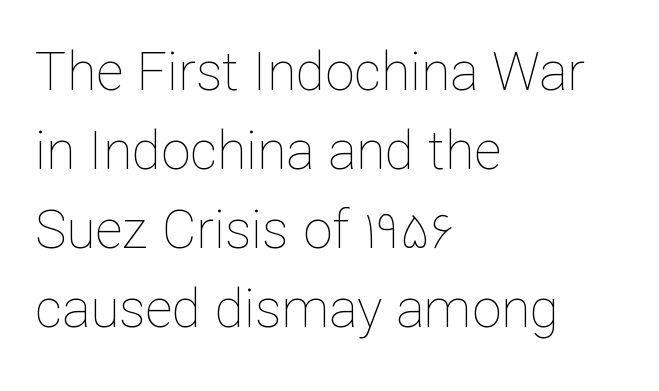
The image shows 53 px thin type, upright; set left-aligned, normal line spacing (1.49x), normal letter spacing, not underlined; low stroke contrast and a medium x-height.
